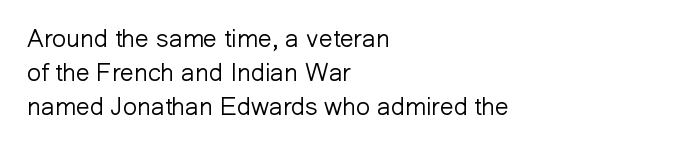
{"italic": "no", "bold": "no", "underline": "no", "align": "left", "line_spacing": "normal", "line_spacing_ratio": 1.37, "letter_spacing": "normal", "letter_spacing_em": 0.0, "glyph_px": 25}
